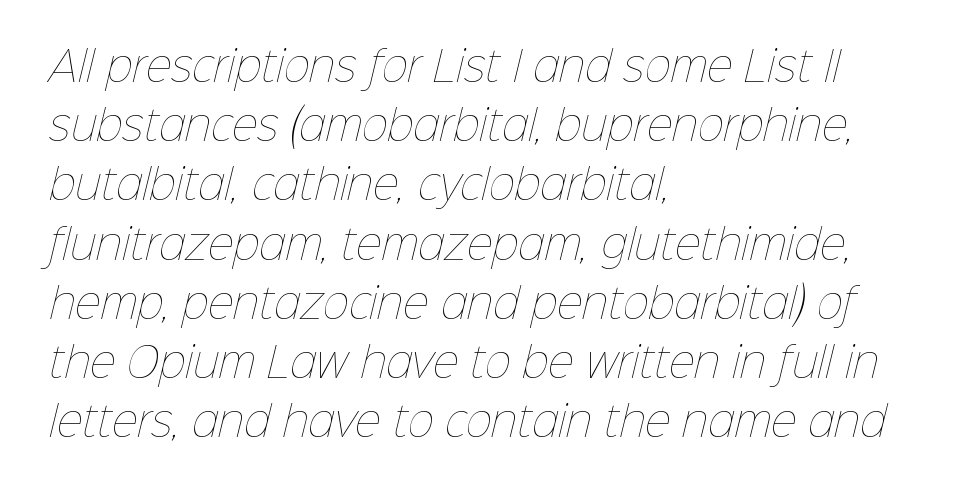
The image shows 40 px thin type; set left-aligned, normal line spacing (1.48x), normal letter spacing, not underlined; low stroke contrast and a medium x-height.
